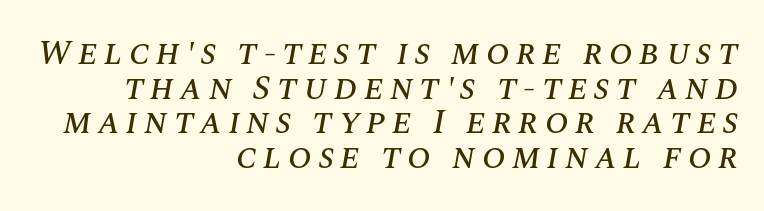
Q: Is the text italic (slanted)? A: Yes, it leans right by about 10 degrees.
Q: Is the text underlined? A: No.
Q: How is the paragraph aligned? A: Right-aligned.
Q: Is the spacing between lines tight, normal or loose? A: Tight.
Q: Width (condensed, normal, or wide)? A: Normal.
Q: Stroke contrast? A: Medium.
Q: x-height? A: Large.
Q: Monospaced? A: No.
